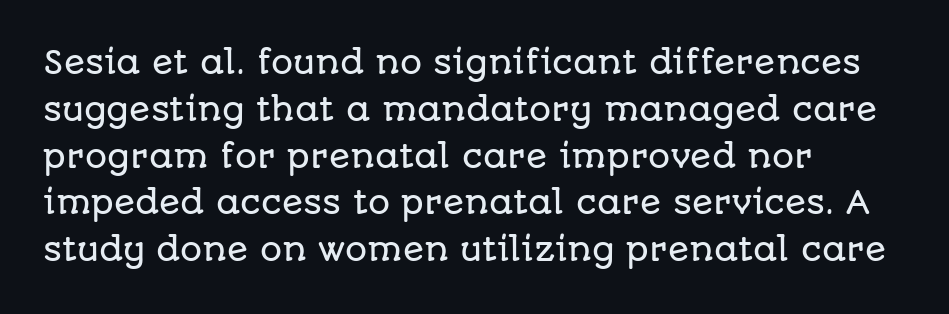
{"serif": "no", "italic": "no", "width": "normal", "stroke_contrast": "low", "x_height": "large", "monospaced": "no", "underline": "no", "align": "left", "line_spacing": "normal", "line_spacing_ratio": 1.51, "letter_spacing": "normal", "letter_spacing_em": 0.0, "glyph_px": 31}
